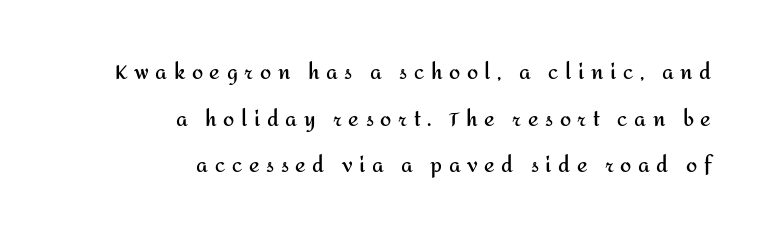
Q: Is the text bold? A: Yes.
Q: Is the text italic (slanted)? A: No, it is upright.
Q: Is the text underlined? A: No.
Q: How is the paragraph aligned? A: Right-aligned.
Q: Is the spacing between letters normal or unusually wide? A: Unusually wide.
Q: Is the spacing between lines tight, normal or loose? A: Loose.
